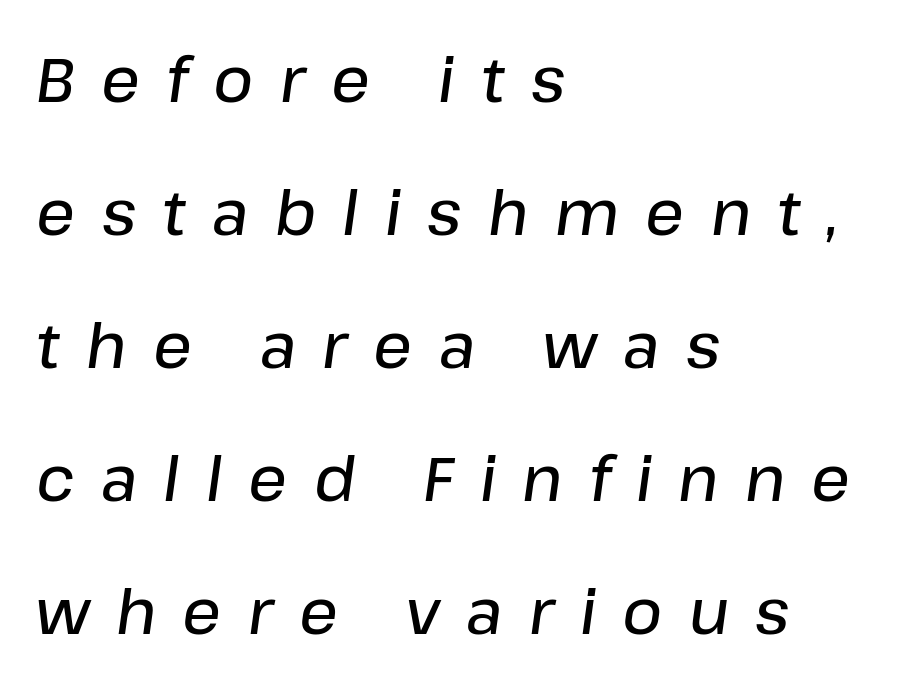
Q: Is the text bold? A: Semi-bold.
Q: Is the text italic (slanted)? A: Yes, it leans right by about 8 degrees.
Q: Is the text underlined? A: No.
Q: How is the paragraph aligned? A: Left-aligned.
Q: Is the spacing between letters normal or unusually wide? A: Unusually wide.
Q: Is the spacing between lines tight, normal or loose? A: Loose.
Q: Width (condensed, normal, or wide)? A: Normal.
Q: Stroke contrast? A: Low.
Q: x-height? A: Medium.
Q: Monospaced? A: No.
